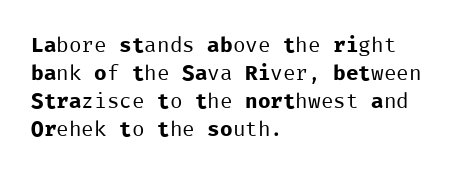
The image shows 21 px text type, upright; set left-aligned, normal line spacing (1.33x), normal letter spacing, not underlined.
